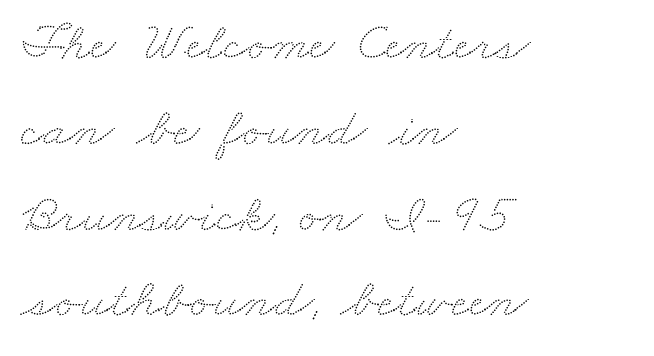
The image shows 55 px wide type; set left-aligned, normal line spacing (1.56x), normal letter spacing, not underlined; low stroke contrast and a small x-height.
